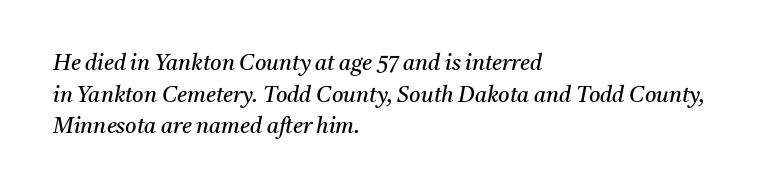
Q: Is the text bold? A: No.
Q: Is the text italic (slanted)? A: Yes, it leans right by about 11 degrees.
Q: Is the text underlined? A: No.
Q: How is the paragraph aligned? A: Left-aligned.
Q: Is the spacing between letters normal or unusually wide? A: Normal.
Q: Is the spacing between lines tight, normal or loose? A: Normal.
